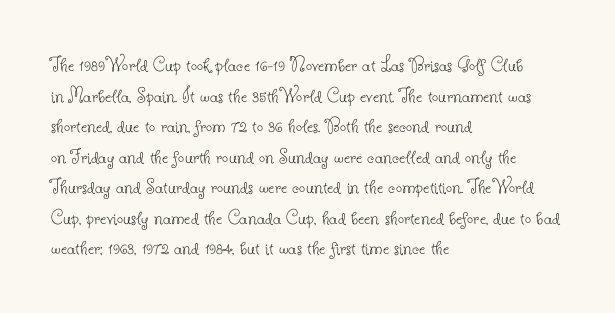
Here the glyphs are tracked normally, forming tight word shapes. This sample keeps an unexceptional amount of space between lines. Every character sits straight up, as roman type does. Each stroke keeps to a modest, everyday thickness or less. This rendering uses left alignment, leaving the right contour irregular. Descenders are the only things crossing below the line.
